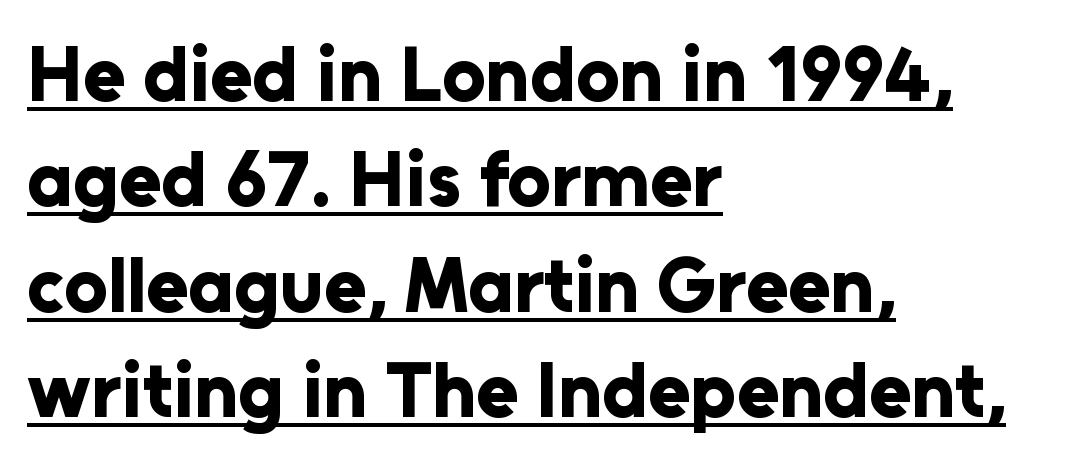
{"serif": "no", "italic": "no", "bold": "yes", "weight": "bold", "width": "normal", "stroke_contrast": "low", "x_height": "medium", "monospaced": "no", "underline": "yes", "align": "left", "line_spacing": "normal", "line_spacing_ratio": 1.37, "letter_spacing": "normal", "letter_spacing_em": 0.0, "glyph_px": 77}
